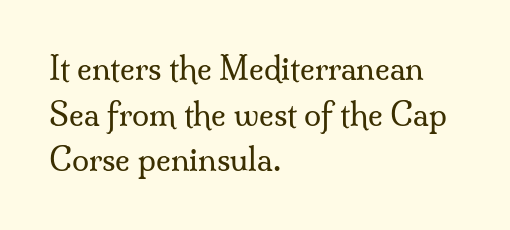
{"serif": "yes", "italic": "no", "bold": "no", "weight": "regular", "width": "normal", "stroke_contrast": "medium", "x_height": "small", "monospaced": "no", "underline": "no", "align": "left", "line_spacing": "normal", "line_spacing_ratio": 1.47, "letter_spacing": "normal", "letter_spacing_em": 0.0, "glyph_px": 31}
